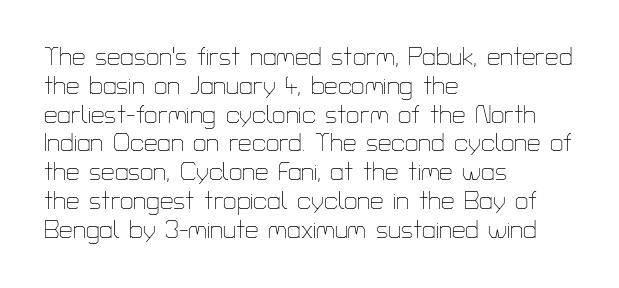
{"italic": "no", "bold": "no", "underline": "no", "align": "left", "line_spacing_ratio": 1.2, "letter_spacing": "normal", "letter_spacing_em": 0.0, "glyph_px": 24}
